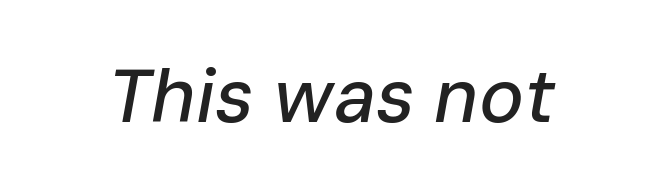
The image shows 75 px text type, italic (leaning right); set normal letter spacing, not underlined; low stroke contrast and a medium x-height.
